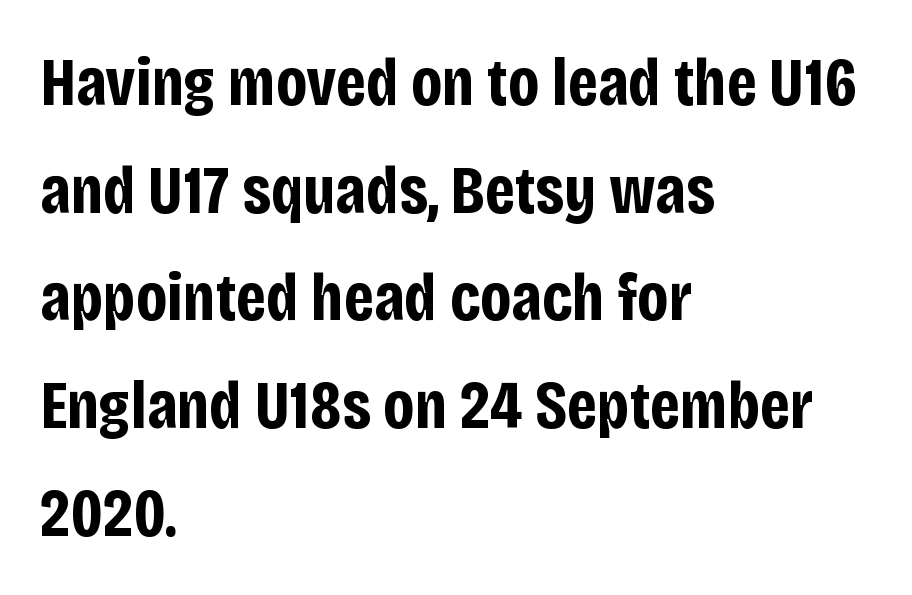
Does the weight exceed regular? Yes, all the way to bold. Does the copy run flush right? No — it runs flush left. The designer left line spacing at the default. Each word holds together tightly as a unit, with standard inter-letter gaps. A roman cut, with each character standing at attention.
